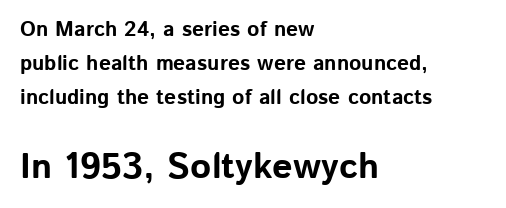
{"serif": "no", "italic": "no", "bold": "yes", "weight": "bold", "width": "normal", "stroke_contrast": "low", "x_height": "medium", "monospaced": "no", "underline": "no", "align": "left", "line_spacing": "normal", "line_spacing_ratio": 1.61, "letter_spacing": "normal", "letter_spacing_em": 0.0, "larger_block": "second", "size_ratio": 1.71, "glyph_px": 36}
